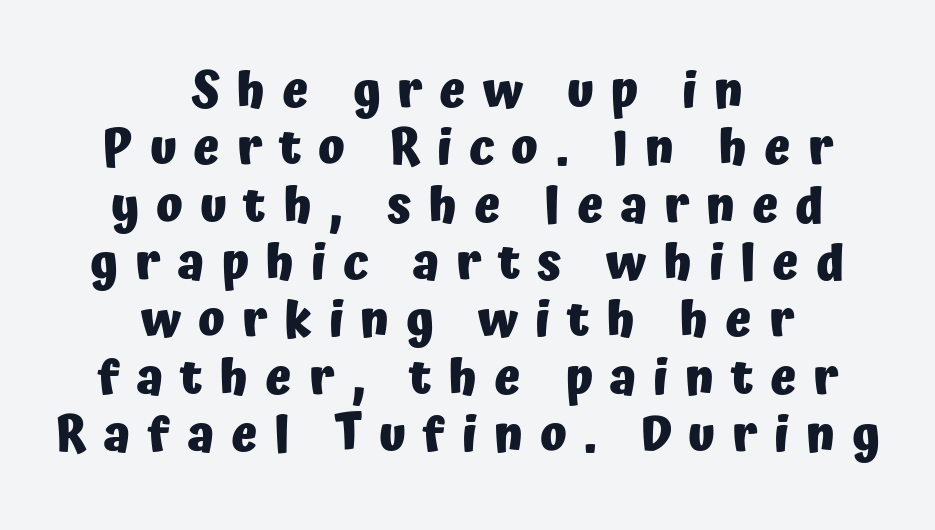
{"serif": "no", "italic": "no", "bold": "yes", "weight": "heavy", "width": "normal", "stroke_contrast": "low", "x_height": "medium", "monospaced": "no", "underline": "no", "align": "center", "line_spacing_ratio": 1.17, "letter_spacing": "wide", "letter_spacing_em": 0.34, "glyph_px": 49}
